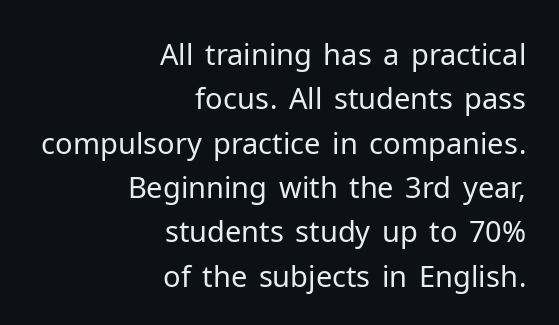
Q: Is the text bold? A: No.
Q: Is the text italic (slanted)? A: No, it is upright.
Q: Is the typeface a serif or a sans-serif typeface? A: Sans-serif.
Q: Is the text underlined? A: No.
Q: How is the paragraph aligned? A: Right-aligned.
Q: Is the spacing between letters normal or unusually wide? A: Normal.
Q: Is the spacing between lines tight, normal or loose? A: Normal.
Q: Width (condensed, normal, or wide)? A: Normal.
Q: Stroke contrast? A: Low.
Q: x-height? A: Medium.
Q: Monospaced? A: No.
